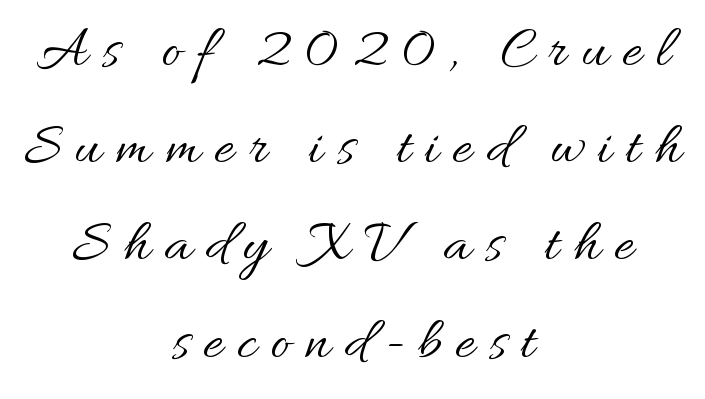
Neither beginnings nor endings align; midpoints do. Think of a printed novel: that variable character pitch is what you see here. The rows are spaced the way most documents space them. Letters rest on an invisible, unmarked baseline.
